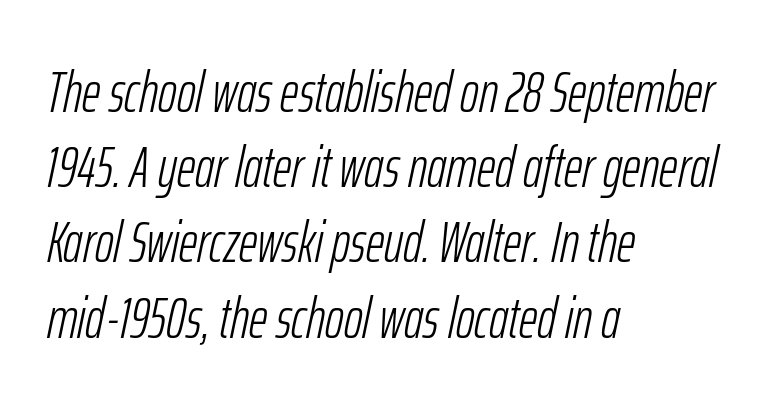
The image shows 57 px light, condensed type, italic (leaning right); set left-aligned, normal line spacing (1.32x), normal letter spacing, not underlined; low stroke contrast and a medium x-height.
